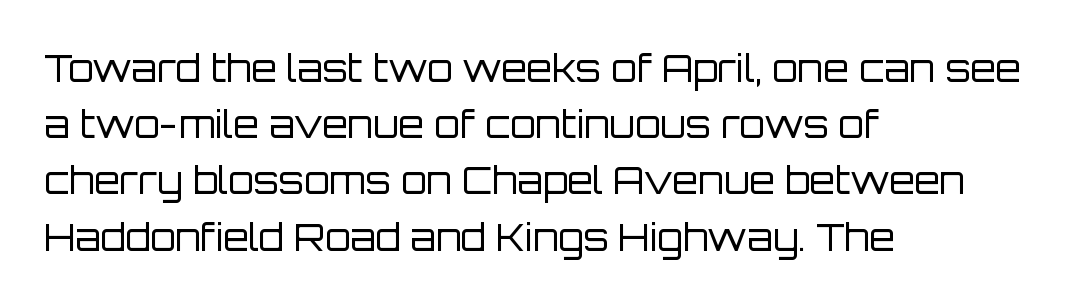
Q: Is the text bold? A: No.
Q: Is the text italic (slanted)? A: No, it is upright.
Q: Is the typeface a serif or a sans-serif typeface? A: Sans-serif.
Q: Is the text underlined? A: No.
Q: How is the paragraph aligned? A: Left-aligned.
Q: Is the spacing between letters normal or unusually wide? A: Normal.
Q: Is the spacing between lines tight, normal or loose? A: Normal.
Q: Width (condensed, normal, or wide)? A: Normal.
Q: Stroke contrast? A: Low.
Q: x-height? A: Large.
Q: Monospaced? A: No.
